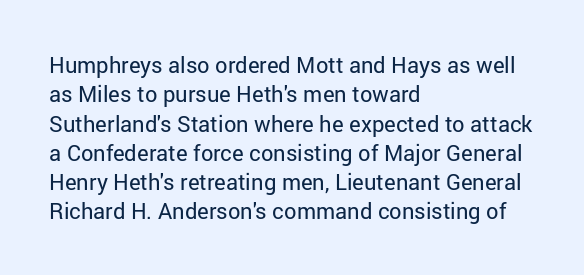
{"italic": "no", "bold": "no", "underline": "no", "align": "left", "line_spacing": "normal", "line_spacing_ratio": 1.33, "letter_spacing": "normal", "letter_spacing_em": 0.0, "glyph_px": 22}
